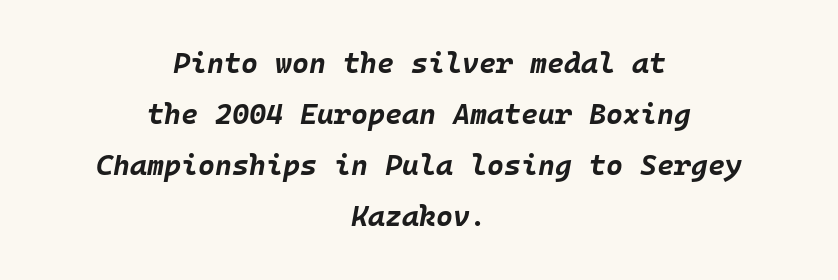
Q: Is the text bold? A: Yes.
Q: Is the text italic (slanted)? A: Yes, it leans right by about 10 degrees.
Q: Is the text underlined? A: No.
Q: How is the paragraph aligned? A: Centered.
Q: Is the spacing between letters normal or unusually wide? A: Normal.
Q: Width (condensed, normal, or wide)? A: Normal.
Q: Stroke contrast? A: Low.
Q: x-height? A: Large.
